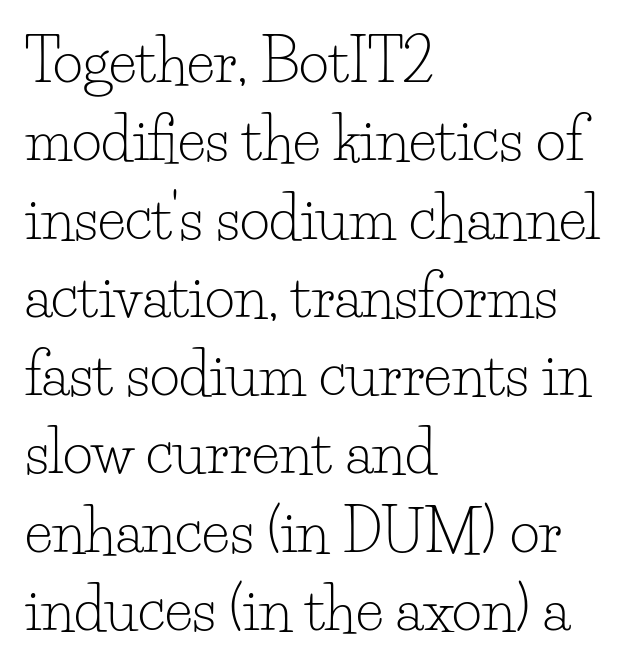
The image shows 58 px light serif type, upright; set left-aligned, normal line spacing (1.35x), normal letter spacing, not underlined; low stroke contrast and a small x-height.
